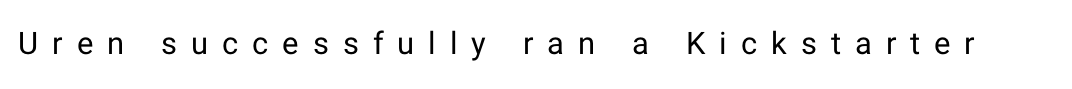
Q: Is the text bold? A: No.
Q: Is the text italic (slanted)? A: No, it is upright.
Q: Is the typeface a serif or a sans-serif typeface? A: Sans-serif.
Q: Is the text underlined? A: No.
Q: Is the spacing between letters normal or unusually wide? A: Unusually wide.
Q: Width (condensed, normal, or wide)? A: Normal.
Q: Stroke contrast? A: Low.
Q: x-height? A: Medium.
Q: Monospaced? A: No.
